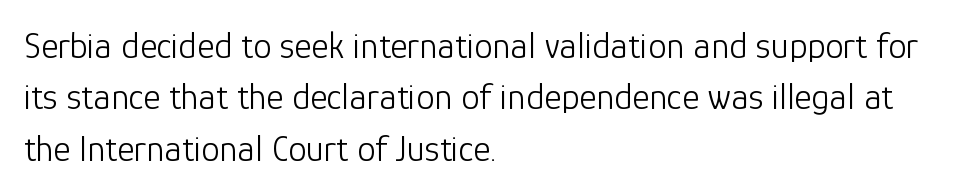
The image shows 37 px light sans-serif type, upright; set left-aligned, normal line spacing (1.39x), normal letter spacing, not underlined; low stroke contrast and a medium x-height.
